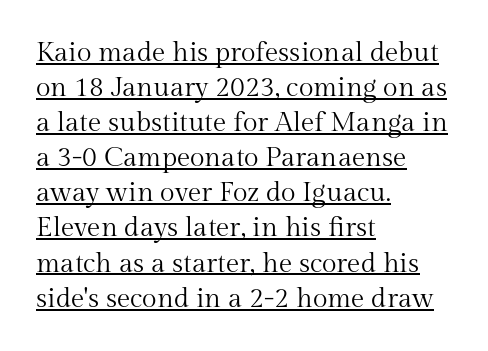
Q: Is the text bold? A: No.
Q: Is the text italic (slanted)? A: No, it is upright.
Q: Is the text underlined? A: Yes.
Q: How is the paragraph aligned? A: Left-aligned.
Q: Is the spacing between letters normal or unusually wide? A: Normal.
Q: Is the spacing between lines tight, normal or loose? A: Normal.
